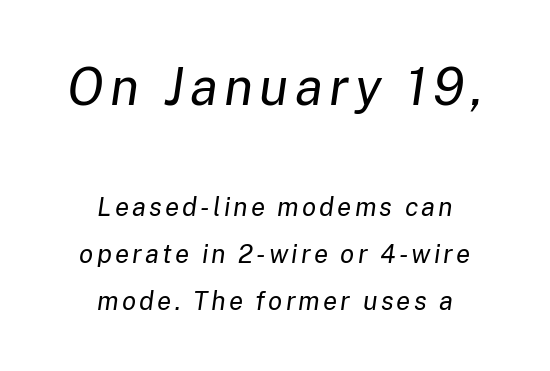
Layout note: lines centered. A bare baseline throughout the passage. The rendering uses natural spacing where letterforms have individual widths. Weight: in the light-to-regular range.
